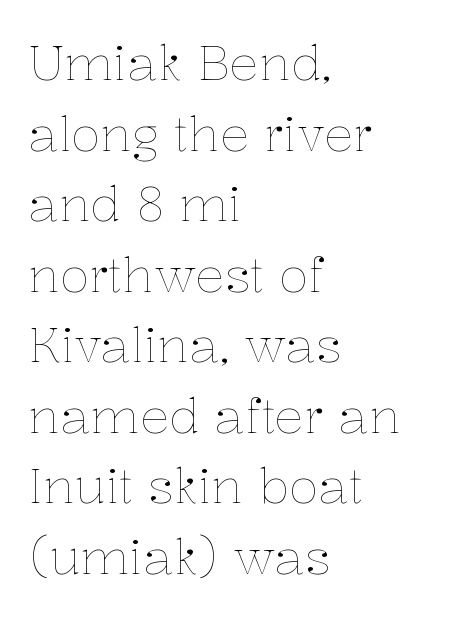
Q: Is the text bold? A: No.
Q: Is the text italic (slanted)? A: No, it is upright.
Q: Is the text underlined? A: No.
Q: How is the paragraph aligned? A: Left-aligned.
Q: Is the spacing between letters normal or unusually wide? A: Normal.
Q: Is the spacing between lines tight, normal or loose? A: Normal.
Q: Width (condensed, normal, or wide)? A: Normal.
Q: Stroke contrast? A: Low.
Q: x-height? A: Medium.
Q: Monospaced? A: No.
